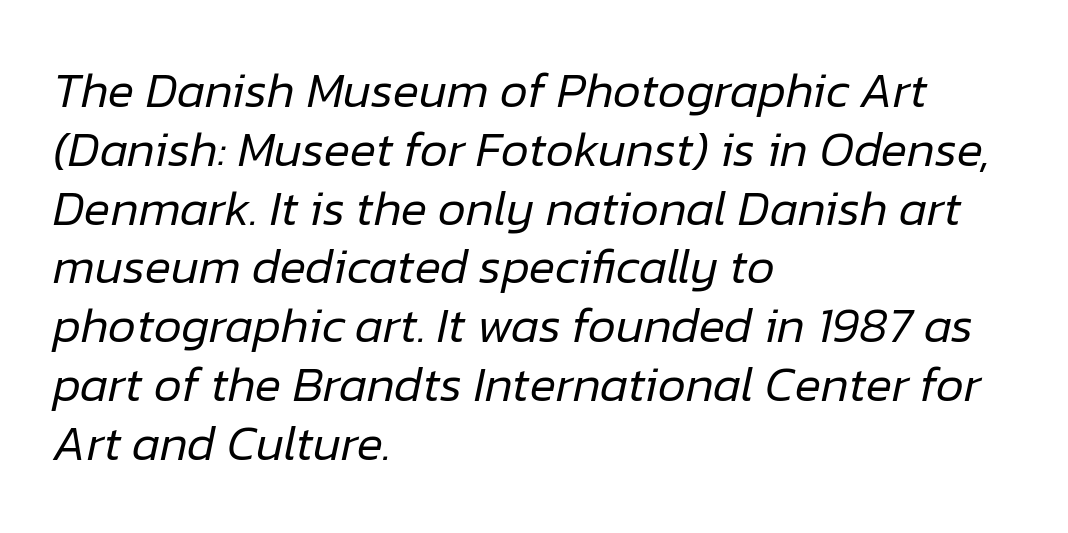
{"italic": "yes", "lean": "right", "slant_degrees": 12, "bold": "no", "weight": "regular", "width": "normal", "stroke_contrast": "low", "x_height": "medium", "monospaced": "no", "underline": "no", "align": "left", "line_spacing_ratio": 1.2, "letter_spacing": "normal", "letter_spacing_em": 0.0, "glyph_px": 49}
